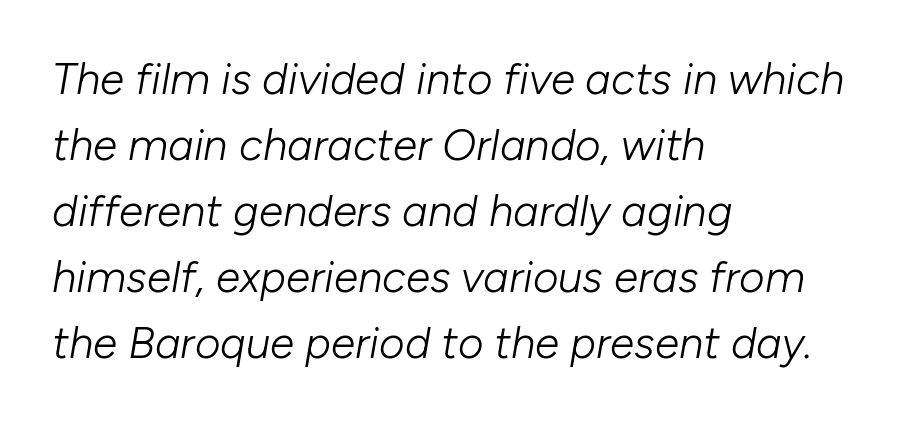
{"italic": "yes", "lean": "right", "slant_degrees": 10, "bold": "no", "weight": "light", "width": "normal", "stroke_contrast": "low", "x_height": "medium", "monospaced": "no", "underline": "no", "align": "left", "line_spacing": "normal", "line_spacing_ratio": 1.5, "letter_spacing": "normal", "letter_spacing_em": 0.0, "glyph_px": 44}
